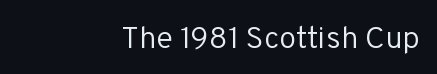
{"serif": "no", "italic": "no", "bold": "no", "weight": "regular", "width": "normal", "stroke_contrast": "low", "x_height": "medium", "monospaced": "no", "underline": "no", "align": "right", "letter_spacing": "normal", "letter_spacing_em": 0.0, "glyph_px": 31}
